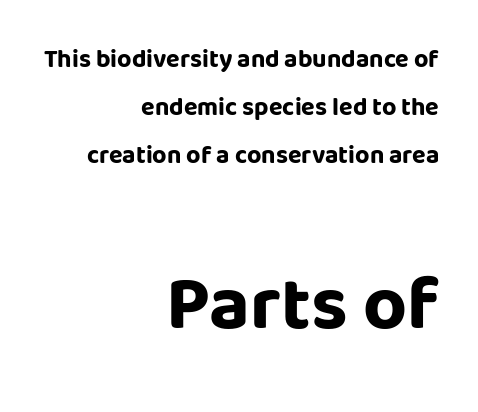
The glyphs have the mass of a bold cut. Nope, no serifs anywhere on these letters. Regarding leading, the lines here are spaced well apart. These lines are rendered in a variable-pitch font. If you drew a line through each stem, it would be perfectly vertical. These lines stack with their right ends in a neat column.
